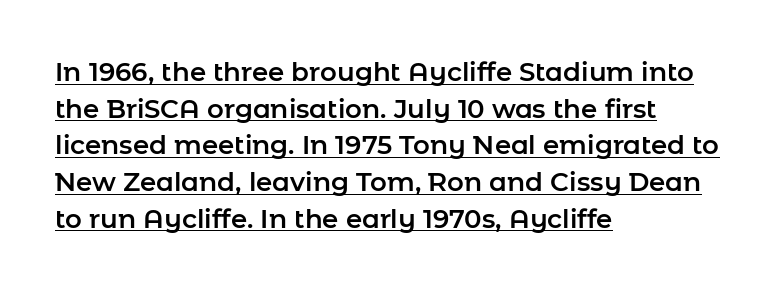
{"italic": "no", "underline": "yes", "align": "left", "line_spacing": "normal", "line_spacing_ratio": 1.41, "letter_spacing": "normal", "letter_spacing_em": 0.0, "glyph_px": 26}
